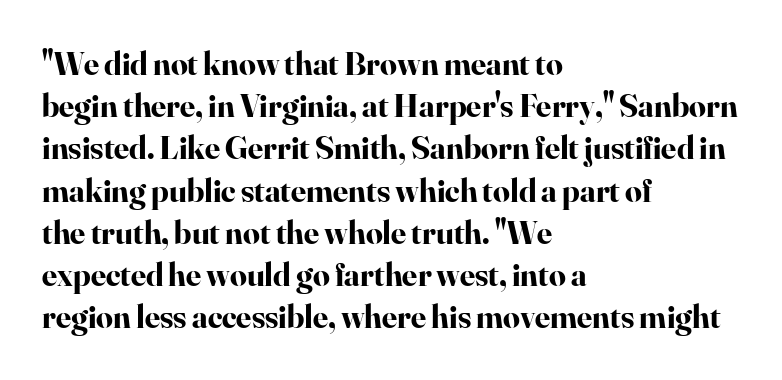
Q: Is the text bold? A: Yes.
Q: Is the text italic (slanted)? A: No, it is upright.
Q: Is the typeface a serif or a sans-serif typeface? A: Serif.
Q: Is the text underlined? A: No.
Q: How is the paragraph aligned? A: Left-aligned.
Q: Is the spacing between letters normal or unusually wide? A: Normal.
Q: Is the spacing between lines tight, normal or loose? A: Normal.
Q: Width (condensed, normal, or wide)? A: Normal.
Q: Stroke contrast? A: High.
Q: x-height? A: Small.
Q: Monospaced? A: No.
